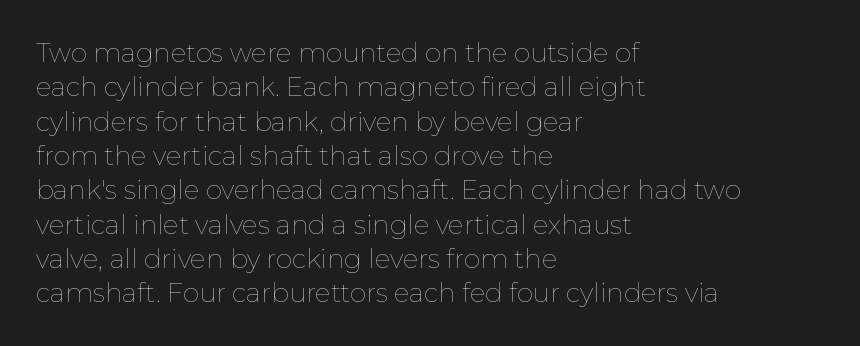
{"italic": "no", "bold": "no", "underline": "no", "align": "left", "line_spacing": "normal", "line_spacing_ratio": 1.32, "letter_spacing": "normal", "letter_spacing_em": 0.0, "glyph_px": 26}
